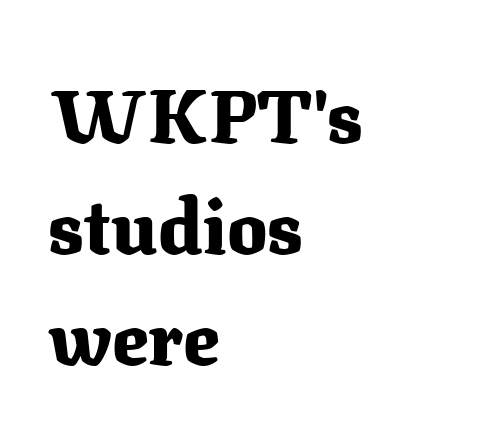
The image shows 75 px heavy serif type, upright; set left-aligned, normal line spacing (1.48x), normal letter spacing, not underlined; medium stroke contrast and a medium x-height.
